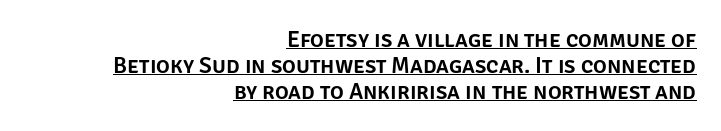
{"italic": "no", "underline": "yes", "align": "right", "line_spacing": "tight", "line_spacing_ratio": 1.13, "letter_spacing": "normal", "letter_spacing_em": 0.0, "glyph_px": 23}
